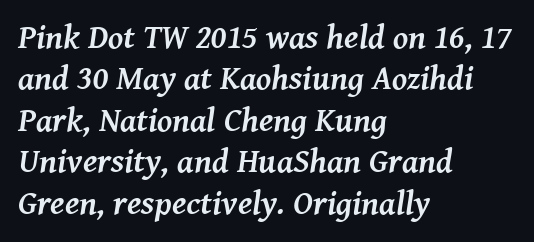
Q: Is the text bold? A: Yes.
Q: Is the text italic (slanted)? A: Yes, it leans right by about 8 degrees.
Q: Is the typeface a serif or a sans-serif typeface? A: Serif.
Q: Is the text underlined? A: No.
Q: How is the paragraph aligned? A: Left-aligned.
Q: Is the spacing between letters normal or unusually wide? A: Normal.
Q: Width (condensed, normal, or wide)? A: Normal.
Q: Stroke contrast? A: Medium.
Q: x-height? A: Medium.
Q: Monospaced? A: No.
